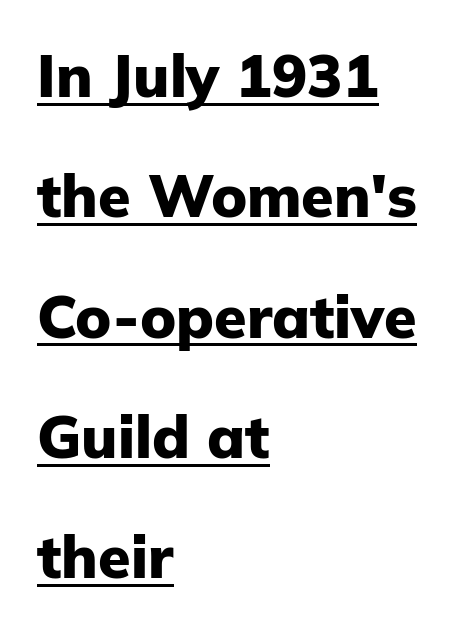
Q: Is the text bold? A: Yes.
Q: Is the text italic (slanted)? A: No, it is upright.
Q: Is the typeface a serif or a sans-serif typeface? A: Sans-serif.
Q: Is the text underlined? A: Yes.
Q: How is the paragraph aligned? A: Left-aligned.
Q: Is the spacing between letters normal or unusually wide? A: Normal.
Q: Is the spacing between lines tight, normal or loose? A: Loose.
Q: Width (condensed, normal, or wide)? A: Normal.
Q: Stroke contrast? A: Low.
Q: x-height? A: Medium.
Q: Monospaced? A: No.
